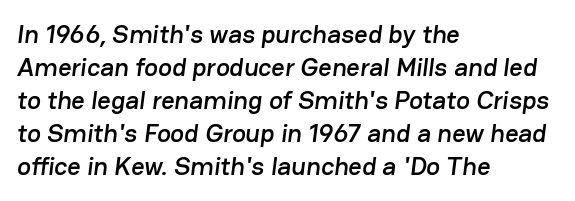
Q: Is the text underlined? A: No.
Q: How is the paragraph aligned? A: Left-aligned.
Q: Is the spacing between letters normal or unusually wide? A: Normal.
Q: Is the spacing between lines tight, normal or loose? A: Normal.
